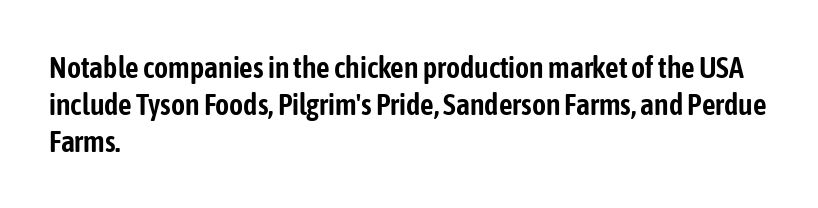
{"serif": "no", "italic": "no", "width": "condensed", "stroke_contrast": "low", "x_height": "medium", "monospaced": "no", "underline": "no", "align": "left", "line_spacing_ratio": 1.23, "letter_spacing": "normal", "letter_spacing_em": 0.0, "glyph_px": 30}
